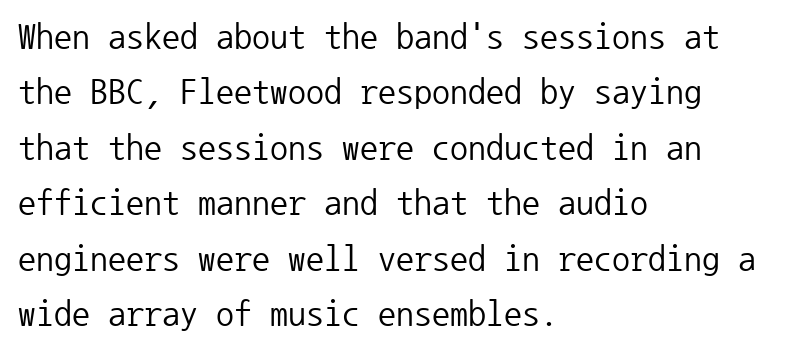
Q: Is the text bold? A: No.
Q: Is the text italic (slanted)? A: No, it is upright.
Q: Is the typeface a serif or a sans-serif typeface? A: Sans-serif.
Q: Is the text underlined? A: No.
Q: How is the paragraph aligned? A: Left-aligned.
Q: Is the spacing between letters normal or unusually wide? A: Normal.
Q: Is the spacing between lines tight, normal or loose? A: Normal.
Q: Width (condensed, normal, or wide)? A: Normal.
Q: Stroke contrast? A: Low.
Q: x-height? A: Medium.
Q: Monospaced? A: Yes.
